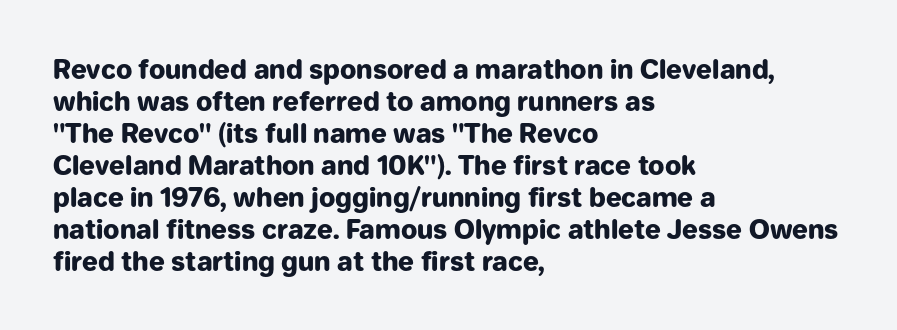
The image shows 26 px bold type, upright; set left-aligned, line spacing 1.23x, normal letter spacing, not underlined.
